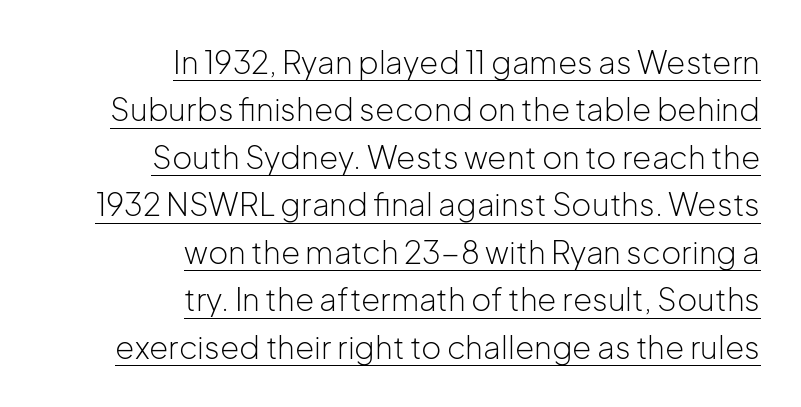
{"serif": "no", "italic": "no", "bold": "no", "weight": "light", "width": "normal", "stroke_contrast": "low", "x_height": "medium", "monospaced": "no", "underline": "yes", "align": "right", "line_spacing": "normal", "line_spacing_ratio": 1.53, "letter_spacing": "normal", "letter_spacing_em": 0.0, "glyph_px": 31}
